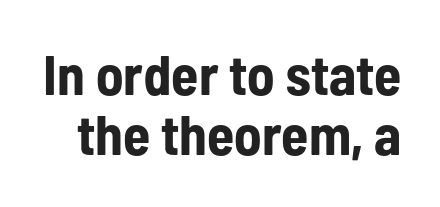
Varying glyph widths throughout — classic text-font behaviour. Observe the absence of serifs on each vertical stroke in this sample. The space directly below the letters is spotless. Students, observe: this is what under-led, compact text looks like. No italicization has been applied; the sample stays upright. Look at the stroke-to-counter ratio: heavy, a bold.
